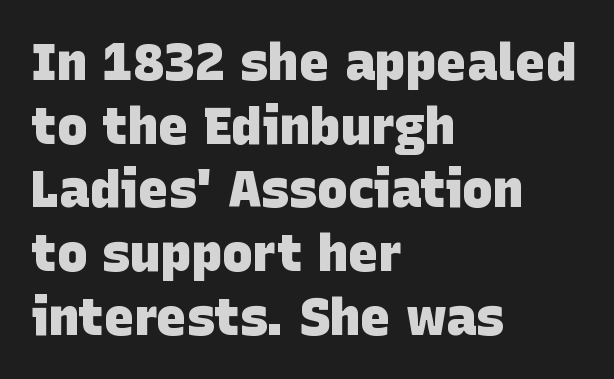
Q: Is the text bold? A: Yes.
Q: Is the typeface a serif or a sans-serif typeface? A: Sans-serif.
Q: Is the text underlined? A: No.
Q: How is the paragraph aligned? A: Left-aligned.
Q: Is the spacing between letters normal or unusually wide? A: Normal.
Q: Is the spacing between lines tight, normal or loose? A: Normal.
Q: Width (condensed, normal, or wide)? A: Normal.
Q: Stroke contrast? A: Low.
Q: x-height? A: Large.
Q: Monospaced? A: No.
